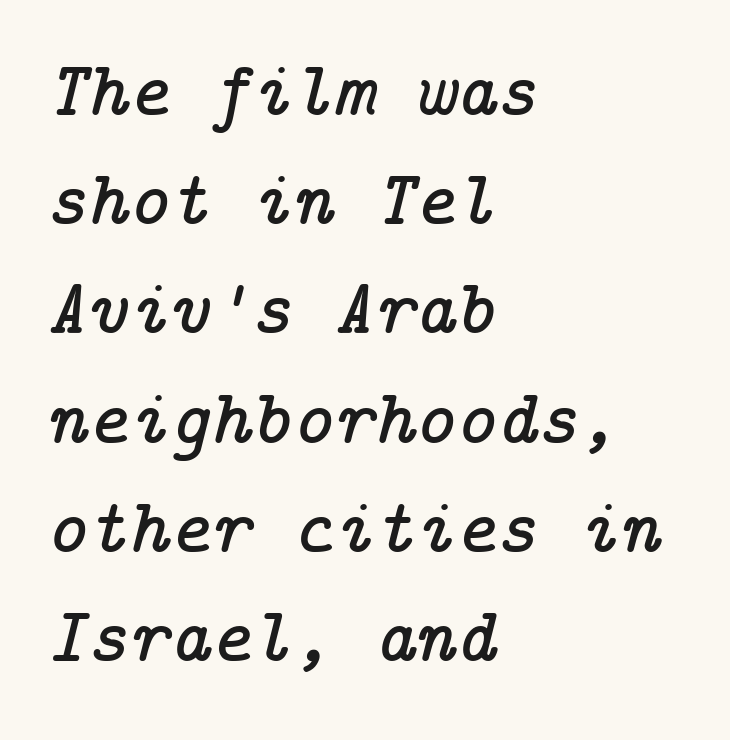
{"serif": "yes", "italic": "yes", "lean": "right", "slant_degrees": 14, "width": "normal", "stroke_contrast": "low", "x_height": "medium", "underline": "no", "align": "left", "line_spacing": "normal", "line_spacing_ratio": 1.4, "letter_spacing": "normal", "letter_spacing_em": 0.0, "glyph_px": 78}
